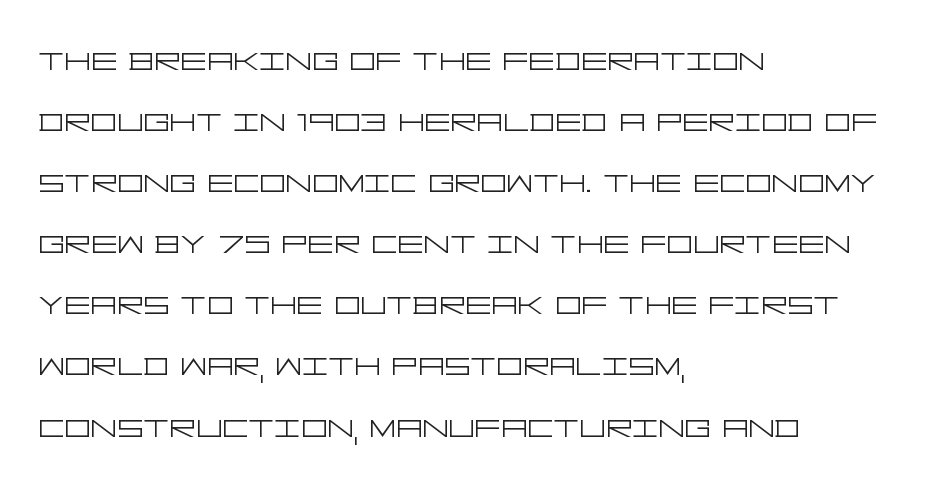
Q: Is the text bold? A: No.
Q: Is the text italic (slanted)? A: No, it is upright.
Q: Is the typeface a serif or a sans-serif typeface? A: Sans-serif.
Q: Is the text underlined? A: No.
Q: How is the paragraph aligned? A: Left-aligned.
Q: Is the spacing between letters normal or unusually wide? A: Normal.
Q: Is the spacing between lines tight, normal or loose? A: Normal.
Q: Width (condensed, normal, or wide)? A: Wide.
Q: Stroke contrast? A: Low.
Q: x-height? A: Large.
